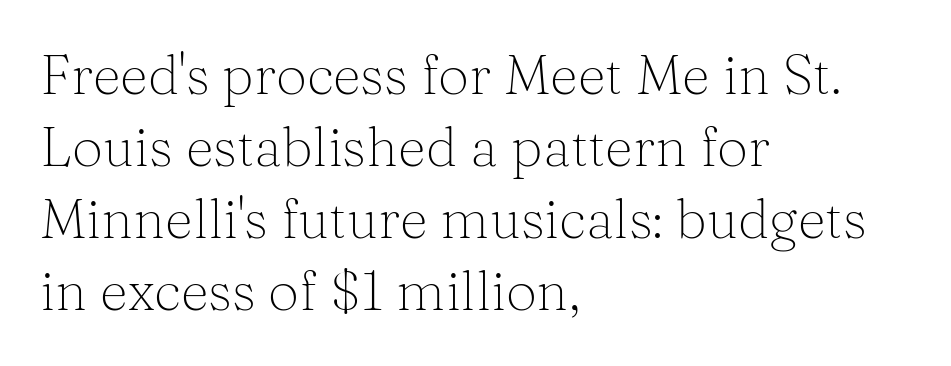
Upright lettering throughout. Rows of type keep a routine distance in the vertical direction. Vertical stems look standard width or narrower in stroke. This rendering uses left alignment, leaving the right contour irregular. The face used here is rendered with its standard letterfit. The specimen omits any rule beneath the text block's lines.
